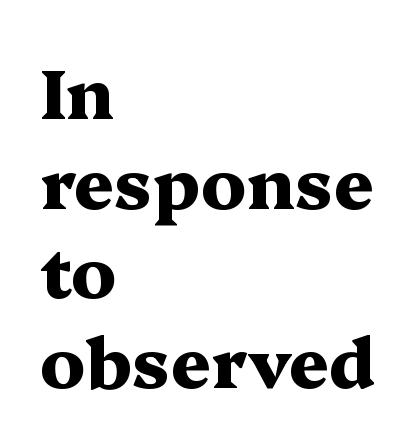
Think of a printed novel: that variable character pitch is what you see here. Serifs: yes, visible at the terminals of the letterforms. The rendering keeps characters at their native spacing. Weight check: bold — yes, fully.
